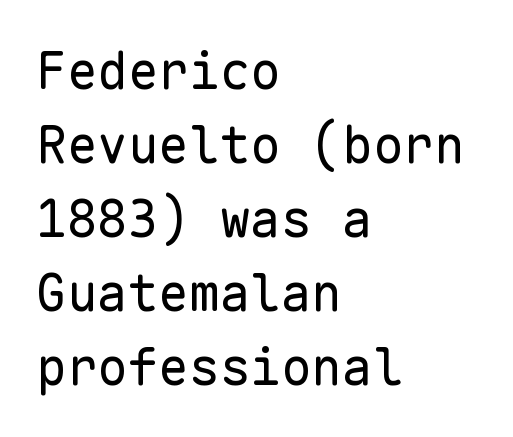
{"serif": "no", "italic": "no", "bold": "no", "weight": "regular", "width": "normal", "stroke_contrast": "low", "x_height": "medium", "monospaced": "yes", "underline": "no", "align": "left", "line_spacing": "normal", "line_spacing_ratio": 1.45, "letter_spacing": "normal", "letter_spacing_em": 0.0, "glyph_px": 51}
